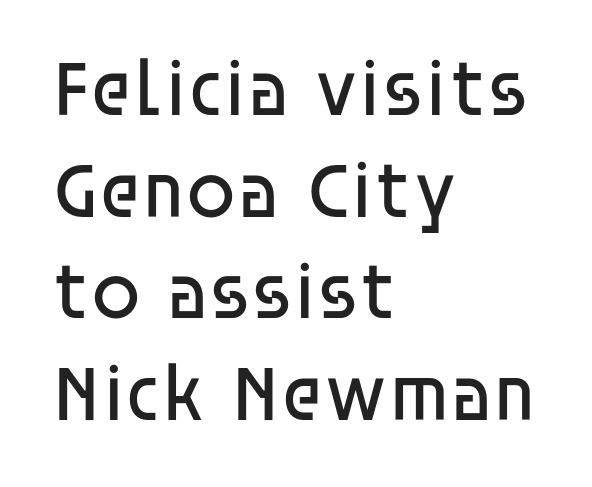
{"serif": "no", "italic": "no", "bold": "no", "weight": "regular", "width": "normal", "stroke_contrast": "low", "x_height": "large", "monospaced": "no", "underline": "no", "align": "left", "line_spacing": "normal", "line_spacing_ratio": 1.27, "letter_spacing": "normal", "letter_spacing_em": 0.0, "glyph_px": 80}
